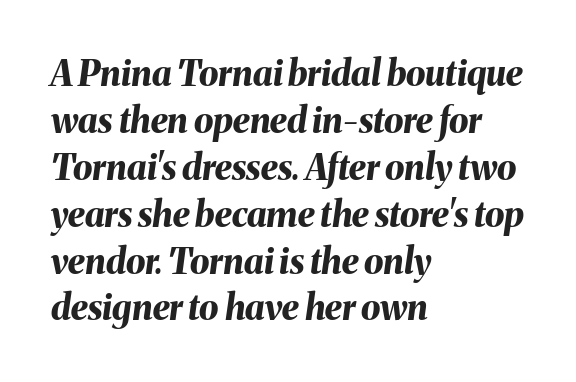
Q: Is the text bold? A: Yes.
Q: Is the text italic (slanted)? A: Yes, it leans right by about 8 degrees.
Q: Is the text underlined? A: No.
Q: How is the paragraph aligned? A: Left-aligned.
Q: Is the spacing between letters normal or unusually wide? A: Normal.
Q: Is the spacing between lines tight, normal or loose? A: Normal.
Q: Width (condensed, normal, or wide)? A: Normal.
Q: Stroke contrast? A: Medium.
Q: x-height? A: Medium.
Q: Monospaced? A: No.
